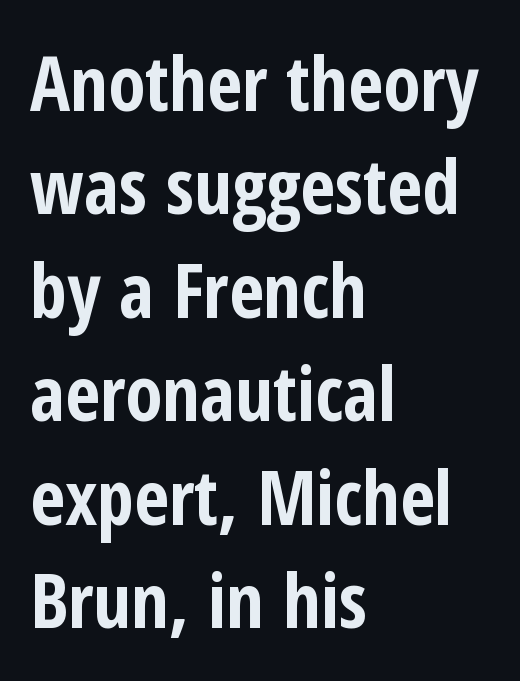
Q: Is the text bold? A: Yes.
Q: Is the text italic (slanted)? A: No, it is upright.
Q: Is the typeface a serif or a sans-serif typeface? A: Sans-serif.
Q: Is the text underlined? A: No.
Q: How is the paragraph aligned? A: Left-aligned.
Q: Is the spacing between letters normal or unusually wide? A: Normal.
Q: Is the spacing between lines tight, normal or loose? A: Normal.
Q: Width (condensed, normal, or wide)? A: Condensed.
Q: Stroke contrast? A: Low.
Q: x-height? A: Medium.
Q: Monospaced? A: No.
